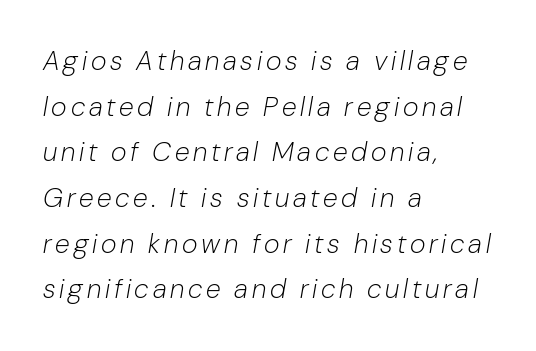
The image shows 27 px text type, italic (leaning right); set left-aligned, normal line spacing (1.69x), not underlined.
